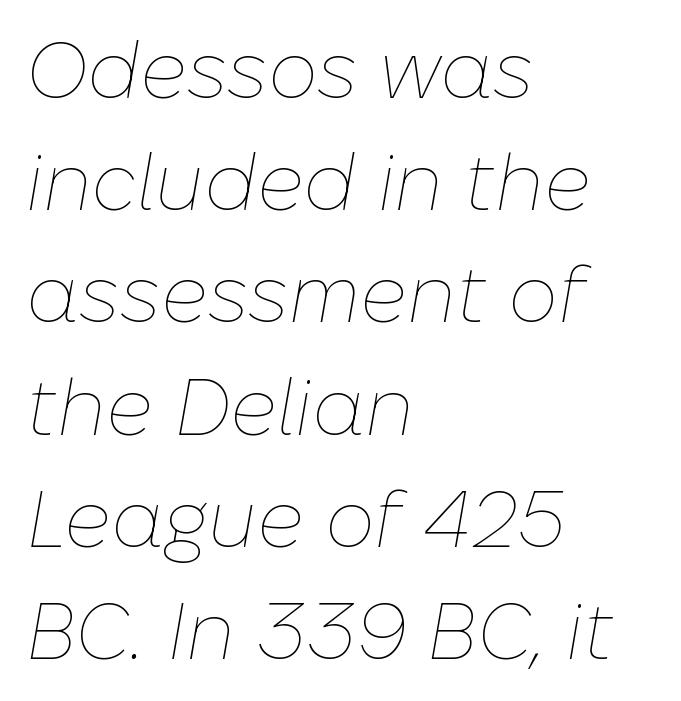
Type without underlining. Vertically, the passage feels balanced, rows spaced as you'd expect. The rendering keeps characters at their native spacing. This reads as an unemphasized weight, regular at the heaviest. A student would call this left alignment; a typographer would say flush left, rag right.
